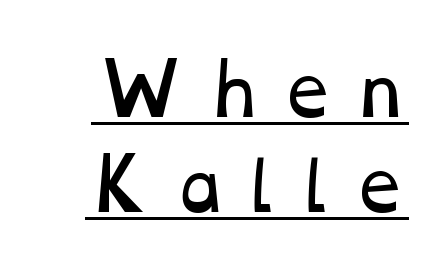
The image shows 69 px regular-weight, wide type; set right-aligned, normal line spacing (1.37x), unusually wide letter spacing (+0.23 em), underlined; low stroke contrast and a medium x-height.
